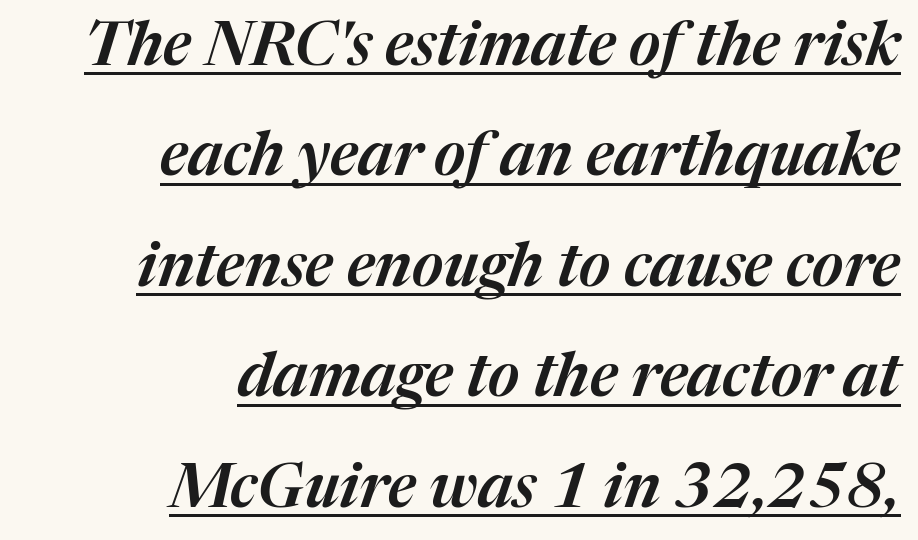
Q: Is the text italic (slanted)? A: Yes, it leans right by about 17 degrees.
Q: Is the text underlined? A: Yes.
Q: How is the paragraph aligned? A: Right-aligned.
Q: Is the spacing between letters normal or unusually wide? A: Normal.
Q: Width (condensed, normal, or wide)? A: Normal.
Q: Stroke contrast? A: Medium.
Q: x-height? A: Medium.
Q: Monospaced? A: No.
